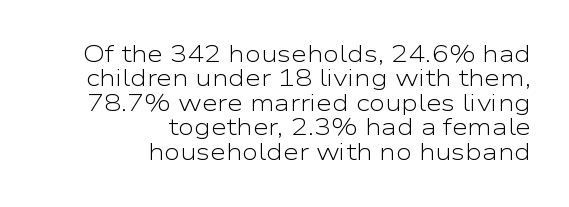
{"italic": "no", "bold": "no", "underline": "no", "align": "right", "line_spacing": "tight", "line_spacing_ratio": 1.06, "letter_spacing": "normal", "letter_spacing_em": 0.0, "glyph_px": 23}
